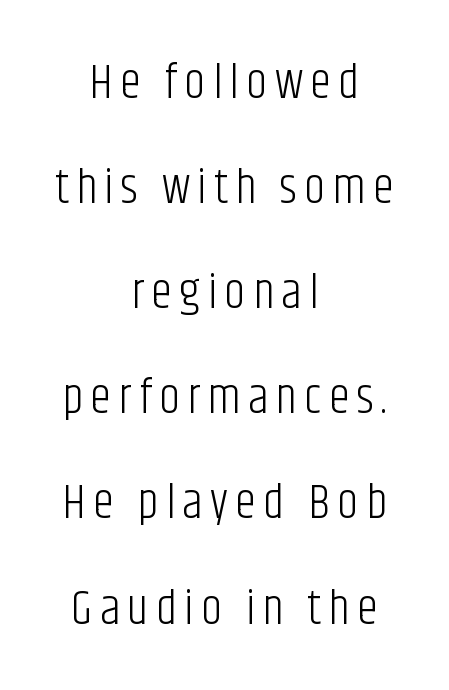
Honestly, the rows look like they've been pulled way apart. Grotesque or geometric, the face here clearly has no serifs. The weight would be labelled regular, book, light, or lighter still. This sample has the flowing, uneven cadence of proportional lettering. The lettering holds an erect, upright posture throughout.
